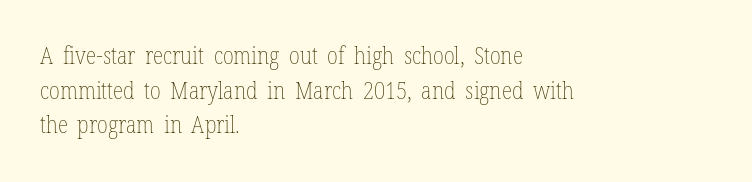
The image shows 24 px text type, upright; set left-aligned, normal line spacing (1.44x), normal letter spacing, not underlined.
